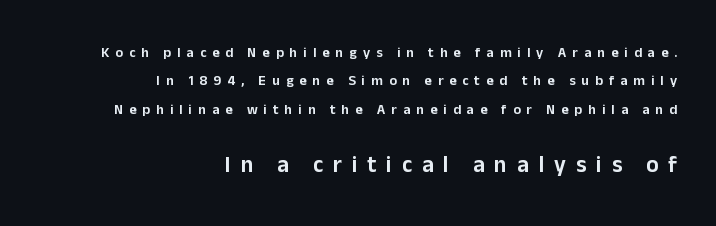
{"italic": "no", "underline": "no", "align": "right", "line_spacing": "loose", "line_spacing_ratio": 2.03, "letter_spacing": "wide", "letter_spacing_em": 0.43, "larger_block": "second", "size_ratio": 1.64, "glyph_px": 23}
